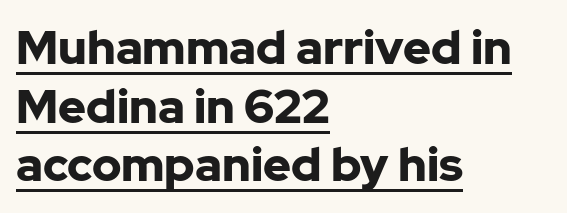
Q: Is the text bold? A: Yes.
Q: Is the text italic (slanted)? A: No, it is upright.
Q: Is the typeface a serif or a sans-serif typeface? A: Sans-serif.
Q: Is the text underlined? A: Yes.
Q: How is the paragraph aligned? A: Left-aligned.
Q: Is the spacing between letters normal or unusually wide? A: Normal.
Q: Is the spacing between lines tight, normal or loose? A: Normal.
Q: Width (condensed, normal, or wide)? A: Normal.
Q: Stroke contrast? A: Low.
Q: x-height? A: Medium.
Q: Monospaced? A: No.
